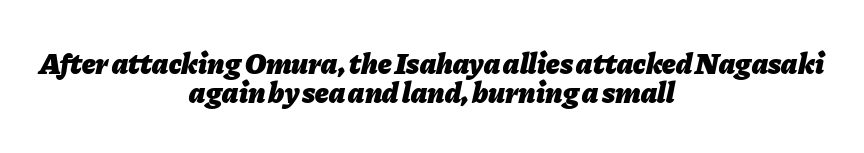
{"italic": "yes", "lean": "right", "slant_degrees": 11, "bold": "yes", "weight": "heavy", "width": "normal", "stroke_contrast": "low", "x_height": "medium", "monospaced": "no", "underline": "no", "align": "center", "line_spacing": "tight", "line_spacing_ratio": 0.96, "letter_spacing": "normal", "letter_spacing_em": 0.0, "glyph_px": 30}
